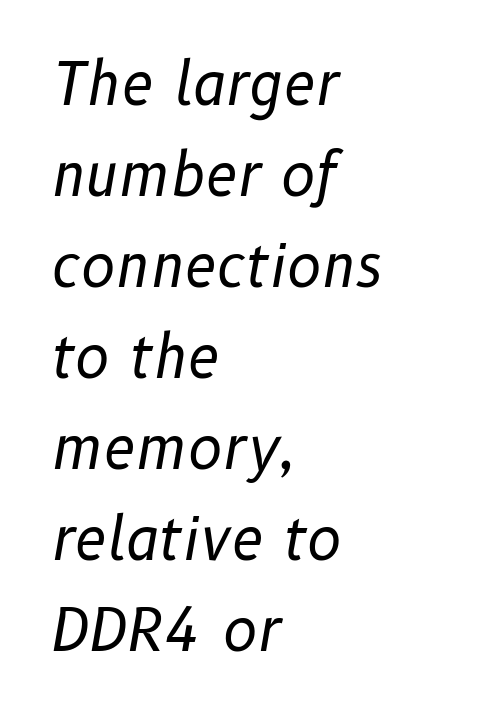
{"italic": "yes", "lean": "right", "slant_degrees": 10, "bold": "no", "weight": "regular", "width": "normal", "stroke_contrast": "low", "x_height": "medium", "monospaced": "no", "underline": "no", "align": "left", "line_spacing": "normal", "line_spacing_ratio": 1.57, "letter_spacing": "normal", "letter_spacing_em": 0.0, "glyph_px": 58}
